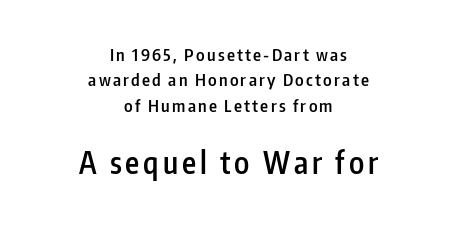
Q: Is the text bold? A: Semi-bold.
Q: Is the text italic (slanted)? A: No, it is upright.
Q: Is the typeface a serif or a sans-serif typeface? A: Sans-serif.
Q: Is the text underlined? A: No.
Q: How is the paragraph aligned? A: Centered.
Q: Is the spacing between lines tight, normal or loose? A: Normal.
Q: Which block of text is set in a larger size, the first (top) or the second (bottom)? A: The second (bottom) one.
Q: Width (condensed, normal, or wide)? A: Condensed.
Q: Stroke contrast? A: Low.
Q: x-height? A: Medium.
Q: Monospaced? A: No.
